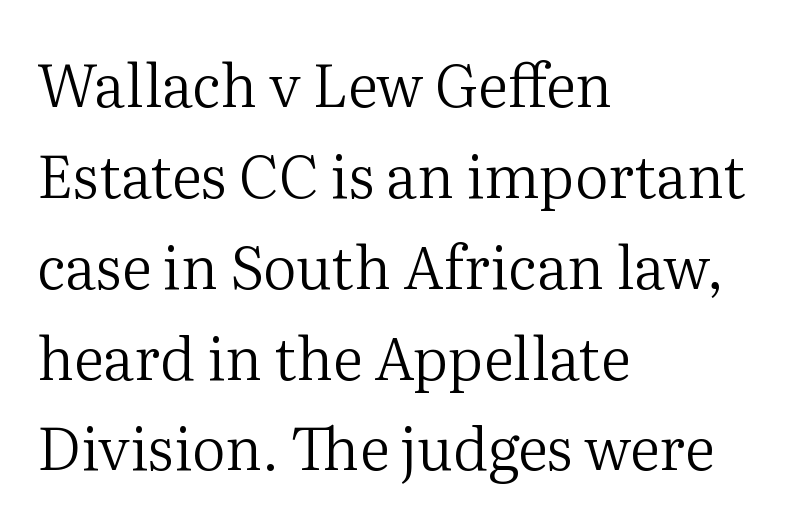
Q: Is the text bold? A: No.
Q: Is the text italic (slanted)? A: No, it is upright.
Q: Is the typeface a serif or a sans-serif typeface? A: Serif.
Q: Is the text underlined? A: No.
Q: How is the paragraph aligned? A: Left-aligned.
Q: Is the spacing between letters normal or unusually wide? A: Normal.
Q: Is the spacing between lines tight, normal or loose? A: Normal.
Q: Width (condensed, normal, or wide)? A: Normal.
Q: Stroke contrast? A: Medium.
Q: x-height? A: Medium.
Q: Monospaced? A: No.
